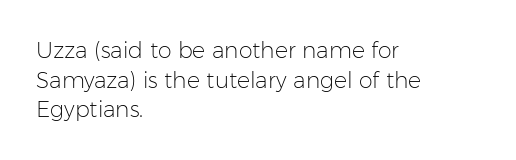
The image shows 22 px text type, upright; set left-aligned, normal line spacing (1.35x), normal letter spacing, not underlined.
